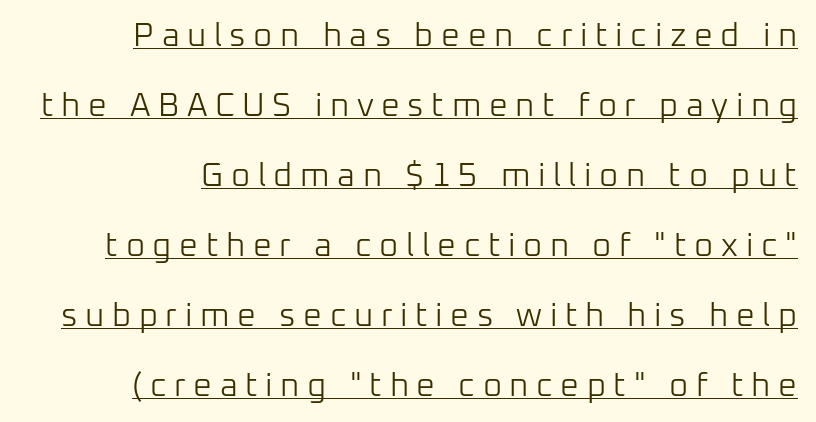
You could not count columns in this text — the font is proportionally spaced. Nope, no serifs anywhere on these letters. Each stroke keeps to a modest, everyday thickness or less. Look at the tracking — it's clearly loosened, letters drifting apart. The letters stand straight up with perfectly vertical stems. In designer terms, the underline attribute is active on this setting.
